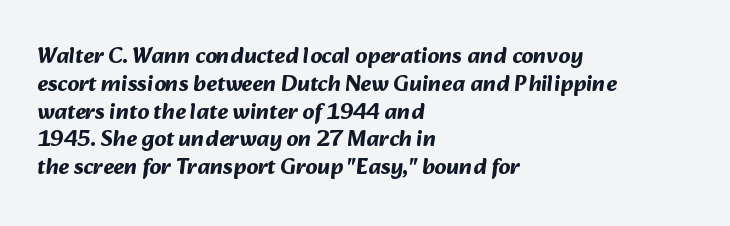
{"bold": "yes", "underline": "no", "align": "left", "line_spacing_ratio": 1.21, "letter_spacing": "normal", "letter_spacing_em": 0.0, "glyph_px": 23}
